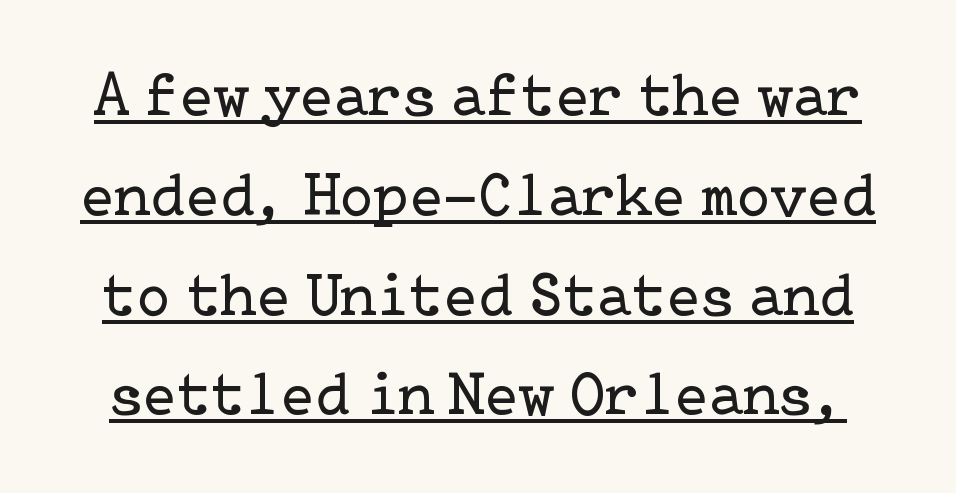
{"serif": "yes", "italic": "no", "bold": "no", "weight": "regular", "width": "normal", "stroke_contrast": "low", "x_height": "medium", "underline": "yes", "line_spacing": "normal", "line_spacing_ratio": 1.61, "letter_spacing": "normal", "letter_spacing_em": 0.0, "glyph_px": 62}
